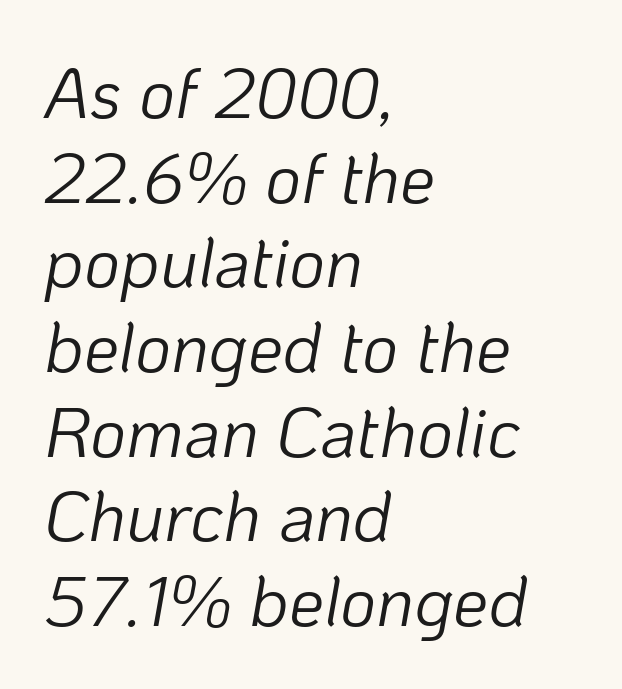
{"italic": "yes", "lean": "right", "slant_degrees": 10, "bold": "no", "weight": "light", "width": "normal", "stroke_contrast": "low", "x_height": "medium", "monospaced": "no", "underline": "no", "align": "left", "line_spacing_ratio": 1.21, "letter_spacing": "normal", "letter_spacing_em": 0.0, "glyph_px": 70}
